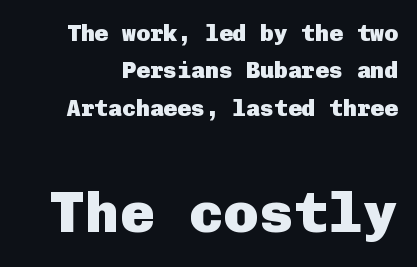
The image shows 58 px heavy sans-serif type, upright; set normal line spacing (1.62x), normal letter spacing, not underlined; the second (bottom) block is 2.52x larger; low stroke contrast and a medium x-height.
